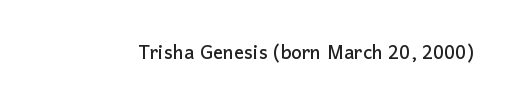
{"italic": "no", "underline": "no", "letter_spacing": "normal", "letter_spacing_em": 0.0, "glyph_px": 25}
